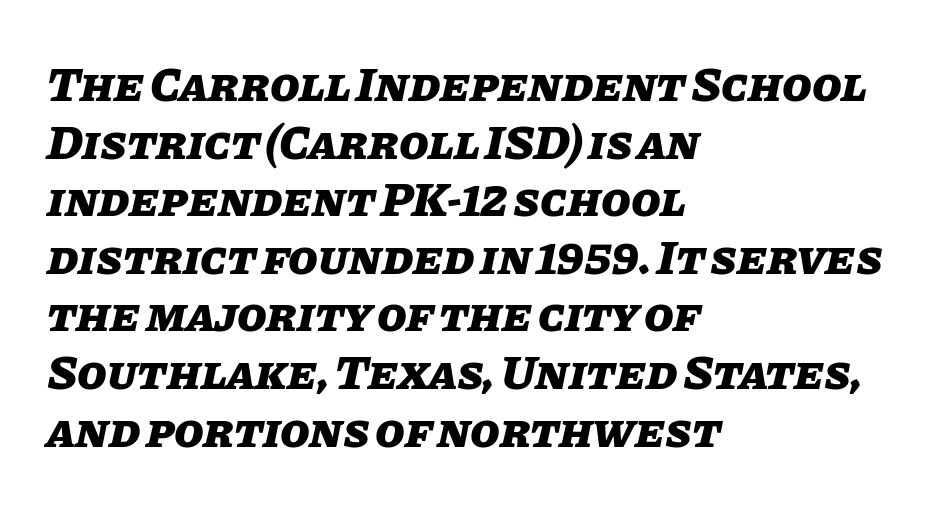
{"italic": "yes", "lean": "right", "slant_degrees": 11, "bold": "yes", "weight": "heavy", "width": "normal", "stroke_contrast": "low", "x_height": "large", "monospaced": "no", "underline": "no", "align": "left", "line_spacing_ratio": 1.2, "letter_spacing": "normal", "letter_spacing_em": 0.0, "glyph_px": 48}
